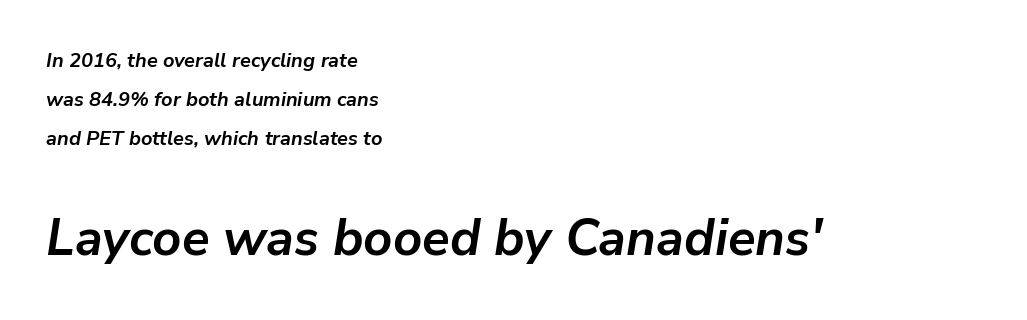
The image shows 51 px semibold type, italic (leaning right); set left-aligned, loose line spacing (1.94x), normal letter spacing, not underlined; the second (bottom) block is 2.55x larger; low stroke contrast and a medium x-height.
